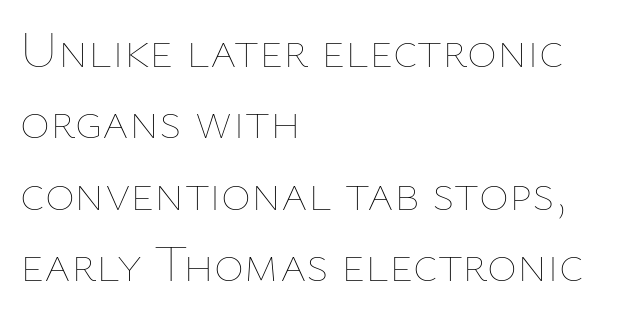
{"italic": "no", "bold": "no", "weight": "thin", "width": "normal", "stroke_contrast": "low", "x_height": "medium", "monospaced": "no", "underline": "no", "align": "left", "line_spacing": "normal", "line_spacing_ratio": 1.4, "letter_spacing": "normal", "letter_spacing_em": 0.0, "glyph_px": 51}
